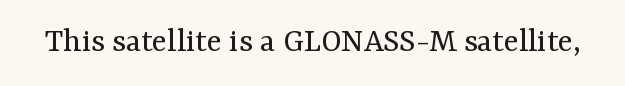
Letters have the restrained weight of plain body copy at most. Bare-footed words on every line. Standard letterfit; no display-style spreading of the glyphs. Do the characters align in a grid? No, the font is proportional. If you drew a line through each stem, it would be perfectly vertical. Serifs: yes, visible at the terminals of the letterforms.
